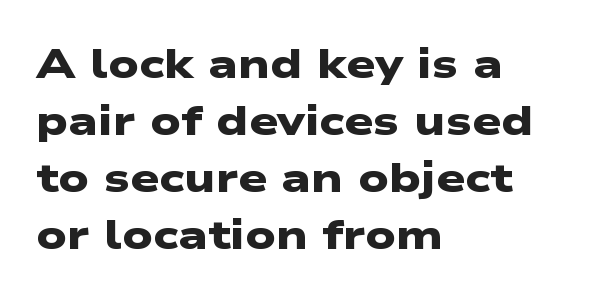
The letters advance in unequal steps, a hallmark of proportional type. Vertically, the passage feels balanced, rows spaced as you'd expect. Letterform terminals end flat and unadorned throughout the passage. The font is running at its bold setting.
